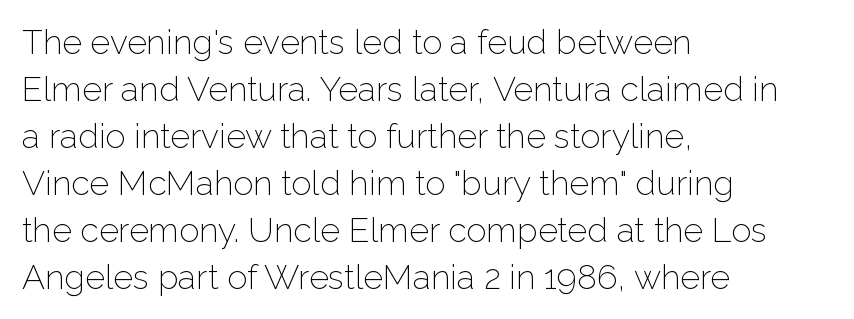
These lines are rendered in a variable-pitch font. This sample keeps an unexceptional amount of space between lines. Lines of text with bare space underneath. Serif or sans? Sans — the stroke terminals are bare.
